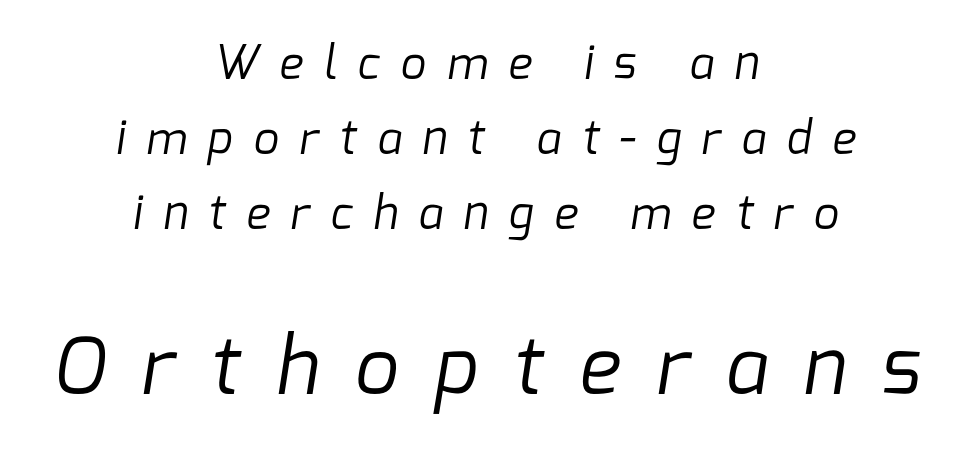
Q: Is the text bold? A: No.
Q: Is the typeface a serif or a sans-serif typeface? A: Sans-serif.
Q: Is the text underlined? A: No.
Q: How is the paragraph aligned? A: Centered.
Q: Is the spacing between letters normal or unusually wide? A: Unusually wide.
Q: Is the spacing between lines tight, normal or loose? A: Normal.
Q: Which block of text is set in a larger size, the first (top) or the second (bottom)? A: The second (bottom) one.
Q: Width (condensed, normal, or wide)? A: Normal.
Q: Stroke contrast? A: Low.
Q: x-height? A: Medium.
Q: Monospaced? A: No.
